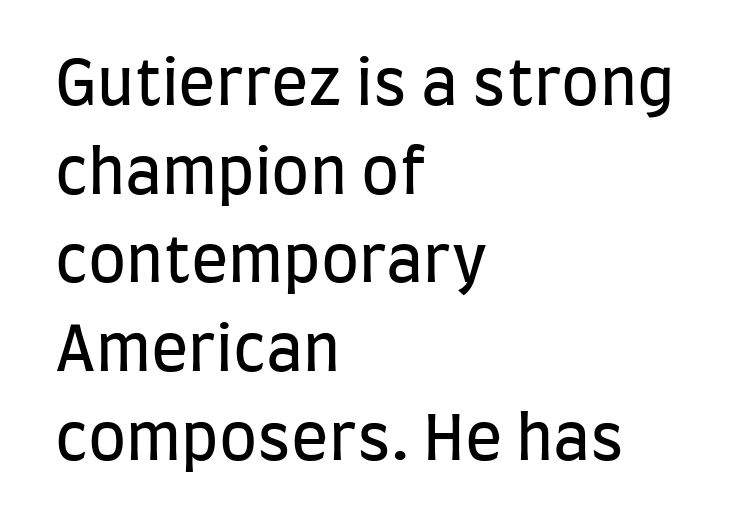
Posture: vertical. Caption: multi-line text, flush left, ragged right. Underline: absent. Compared with a typical body face, this is equally light or lighter still. Font category for this specimen: sans-serif.
